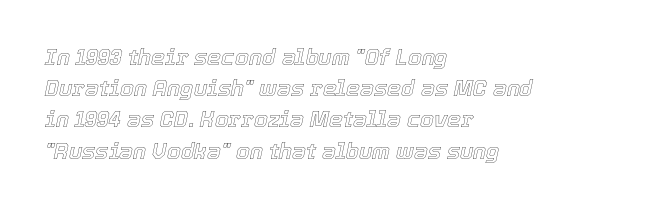
The image shows 22 px text type, italic (leaning right); set left-aligned, normal line spacing (1.42x), normal letter spacing, not underlined.
